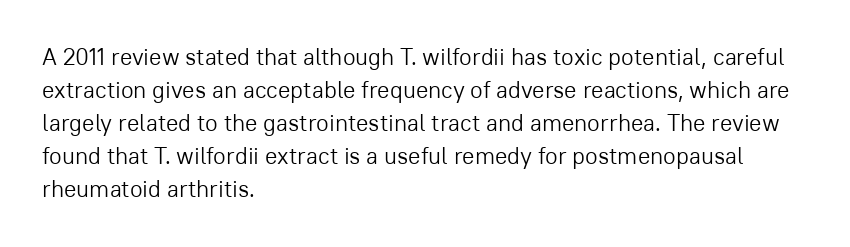
{"italic": "no", "bold": "no", "underline": "no", "align": "left", "line_spacing": "normal", "line_spacing_ratio": 1.44, "letter_spacing": "normal", "letter_spacing_em": 0.0, "glyph_px": 23}
